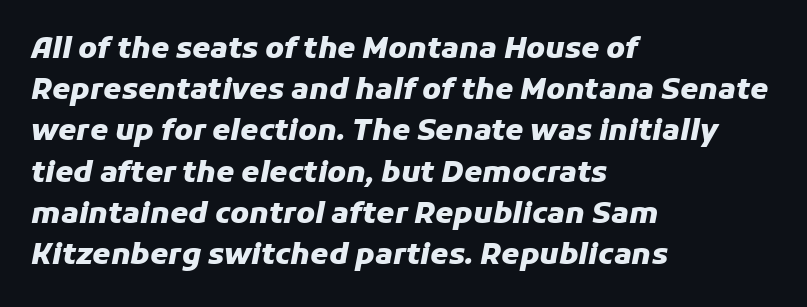
Students, this is bold: see how much ink each stroke carries. Caption: standard tracking, unaltered. Spacing verdict: proportional, widths tailored to each character. Reading down the column, the eye jumps a familiar distance to each next line.
